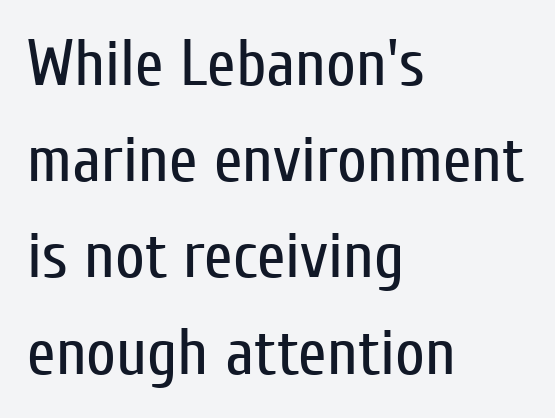
{"serif": "no", "italic": "no", "bold": "no", "weight": "regular", "width": "condensed", "stroke_contrast": "low", "x_height": "medium", "monospaced": "no", "underline": "no", "align": "left", "line_spacing": "normal", "line_spacing_ratio": 1.48, "letter_spacing": "normal", "letter_spacing_em": 0.0, "glyph_px": 65}
